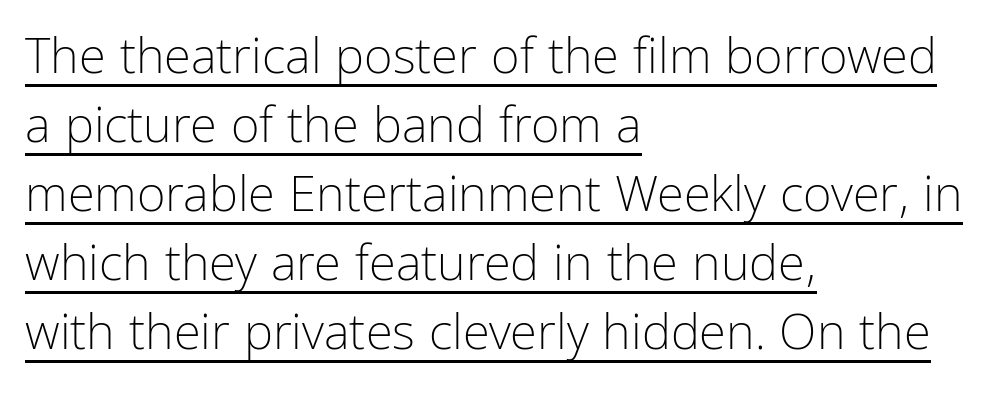
What stands out about the letter spacing? Nothing — it is the standard amount. Summary of weight: not heavy and not bold. This is sans-serif lettering, the kind often seen on screens and signage. Regarding leading, the lines here are spaced in the standard way. This sample has the flowing, uneven cadence of proportional lettering.
